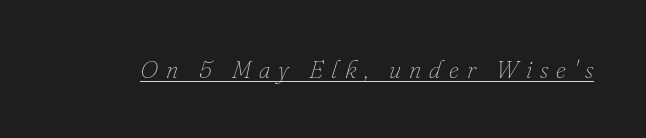
Rendered with sloped, italic letterforms. The cut favours lightness, reaching ordinary text weight at its darkest. Does a line run under the words? Yes, clearly. These lines have a slow, spaced-out rhythm from letter to letter.
